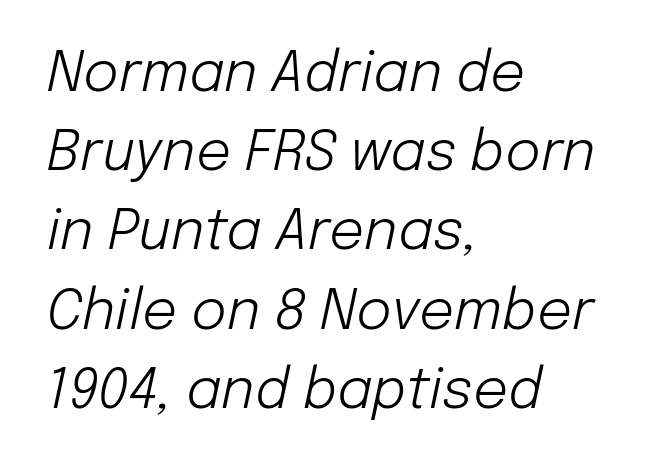
{"italic": "yes", "lean": "right", "slant_degrees": 12, "bold": "no", "weight": "light", "width": "normal", "stroke_contrast": "low", "x_height": "medium", "monospaced": "no", "underline": "no", "align": "left", "line_spacing": "normal", "line_spacing_ratio": 1.44, "letter_spacing": "normal", "letter_spacing_em": 0.0, "glyph_px": 55}
